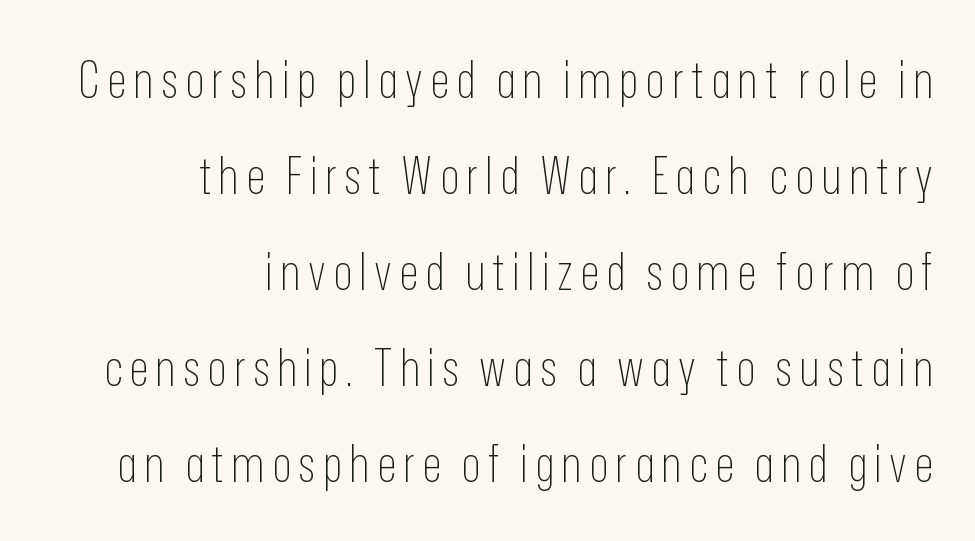
Q: Is the text bold? A: No.
Q: Is the text italic (slanted)? A: No, it is upright.
Q: Is the typeface a serif or a sans-serif typeface? A: Sans-serif.
Q: Is the text underlined? A: No.
Q: How is the paragraph aligned? A: Right-aligned.
Q: Width (condensed, normal, or wide)? A: Condensed.
Q: Stroke contrast? A: Low.
Q: x-height? A: Medium.
Q: Monospaced? A: No.
